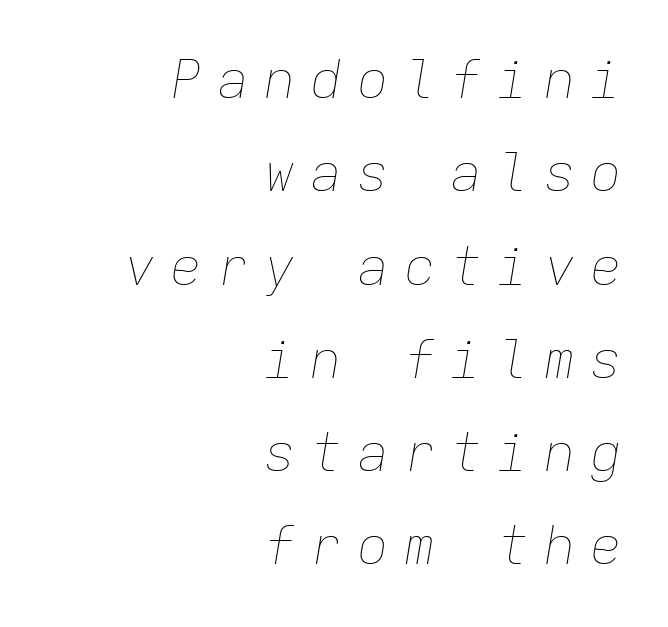
The image shows 53 px thin type, italic (leaning right), monospaced; set right-aligned, line spacing 1.76x, unusually wide letter spacing (+0.28 em), not underlined; low stroke contrast and a medium x-height.
